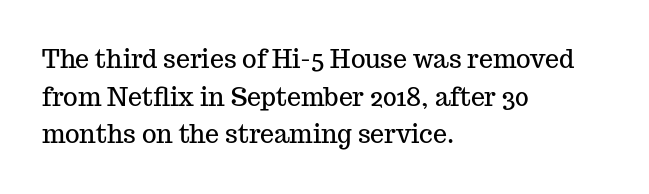
Q: Is the text italic (slanted)? A: No, it is upright.
Q: Is the text underlined? A: No.
Q: How is the paragraph aligned? A: Left-aligned.
Q: Is the spacing between letters normal or unusually wide? A: Normal.
Q: Is the spacing between lines tight, normal or loose? A: Normal.
